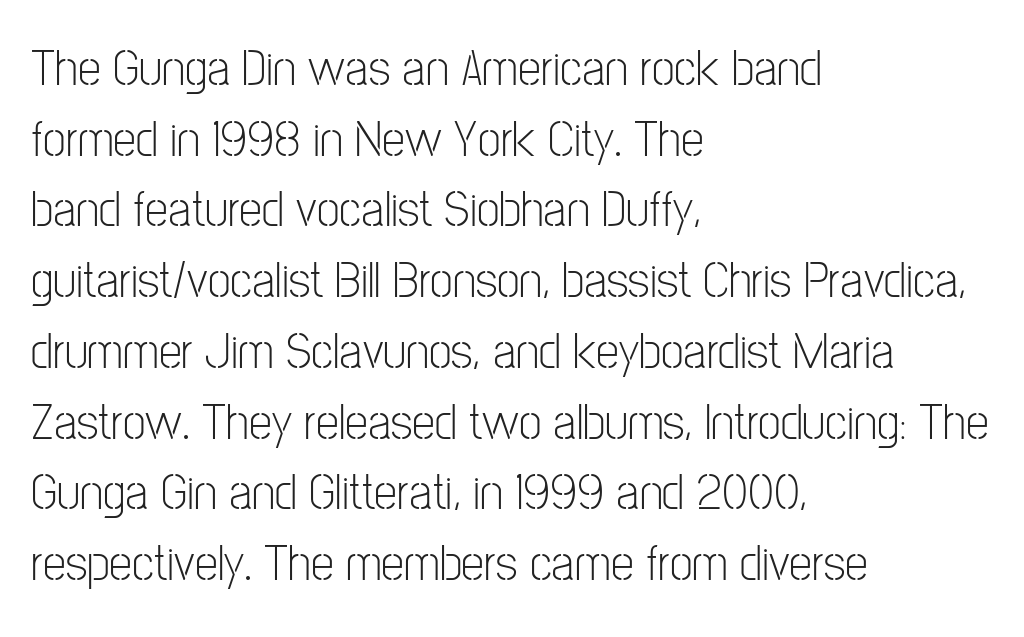
The image shows 52 px light, condensed sans-serif type, upright; set left-aligned, normal line spacing (1.36x), normal letter spacing, not underlined; low stroke contrast and a medium x-height.
